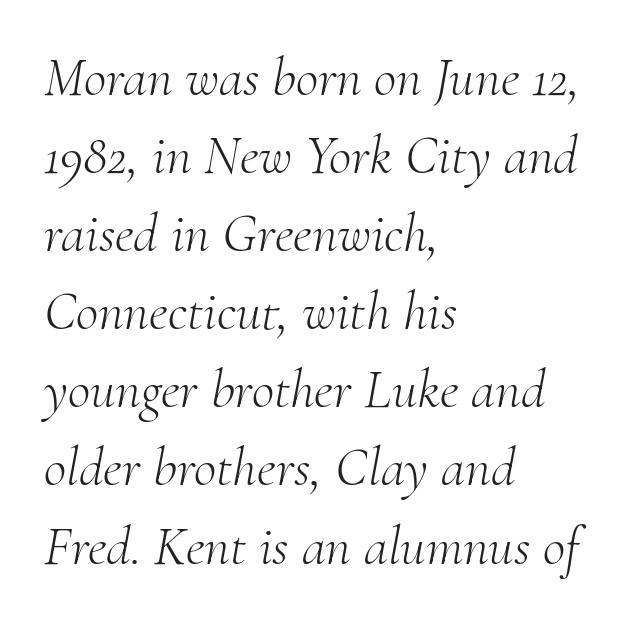
Q: Is the text bold? A: No.
Q: Is the text italic (slanted)? A: Yes, it leans right by about 10 degrees.
Q: Is the typeface a serif or a sans-serif typeface? A: Serif.
Q: Is the text underlined? A: No.
Q: How is the paragraph aligned? A: Left-aligned.
Q: Is the spacing between letters normal or unusually wide? A: Normal.
Q: Is the spacing between lines tight, normal or loose? A: Normal.
Q: Width (condensed, normal, or wide)? A: Normal.
Q: Stroke contrast? A: Medium.
Q: x-height? A: Small.
Q: Monospaced? A: No.
